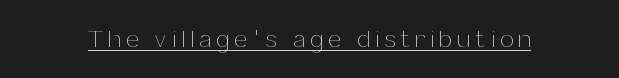
A roman cut, with each character standing at attention. The line texture is sparse and dotted thanks to wide tracking. Quick note: underline on. Summary of weight: not heavy and not bold.
